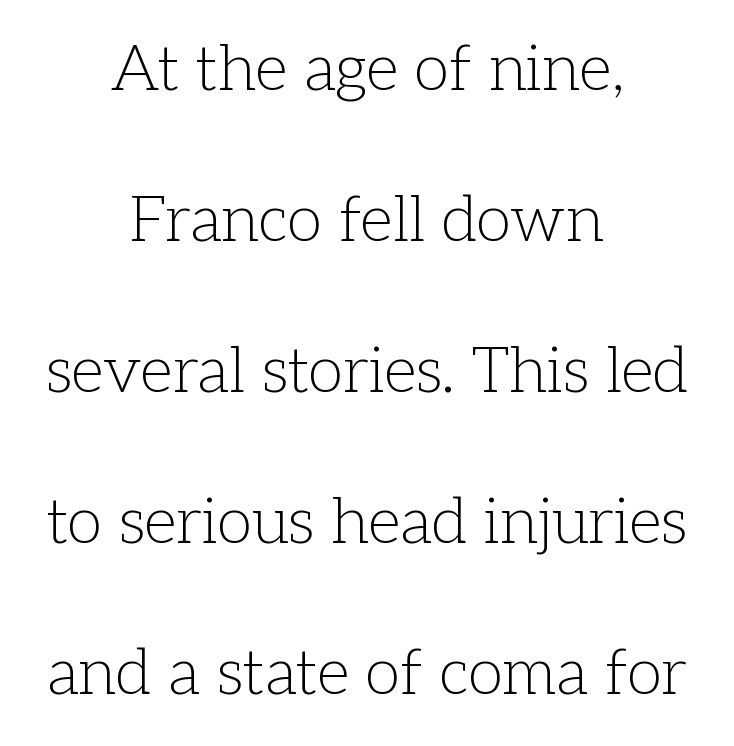
Q: Is the text bold? A: No.
Q: Is the text italic (slanted)? A: No, it is upright.
Q: Is the typeface a serif or a sans-serif typeface? A: Serif.
Q: Is the text underlined? A: No.
Q: How is the paragraph aligned? A: Centered.
Q: Is the spacing between letters normal or unusually wide? A: Normal.
Q: Is the spacing between lines tight, normal or loose? A: Loose.
Q: Width (condensed, normal, or wide)? A: Normal.
Q: Stroke contrast? A: Low.
Q: x-height? A: Medium.
Q: Monospaced? A: No.
